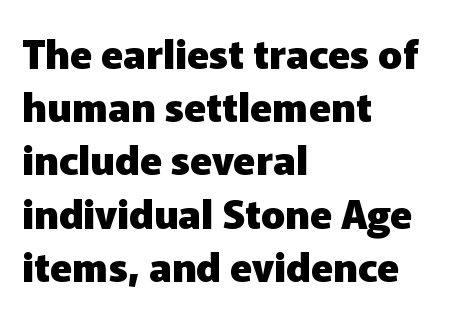
The line texture is even and compact thanks to regular tracking. In terms of weight, the rendering is a true, heavy bold. Proportional: the letters do not fall into vertical columns. Honestly, the row spacing looks completely unremarkable. The lettering holds an erect, upright posture throughout.
